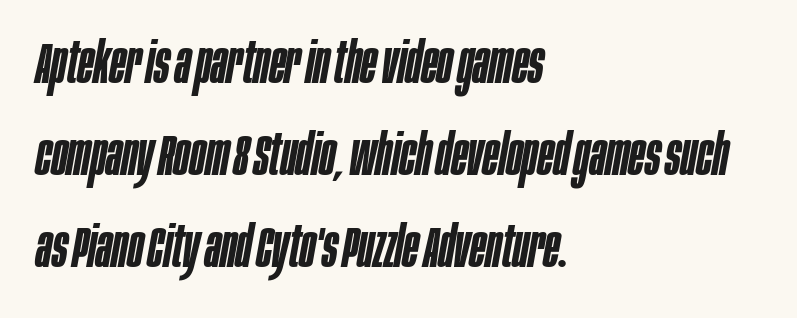
{"italic": "yes", "lean": "right", "slant_degrees": 10, "bold": "semi", "weight": "semibold", "width": "condensed", "stroke_contrast": "low", "x_height": "large", "monospaced": "no", "underline": "no", "align": "left", "line_spacing": "normal", "line_spacing_ratio": 1.59, "letter_spacing": "normal", "letter_spacing_em": 0.0, "glyph_px": 58}
